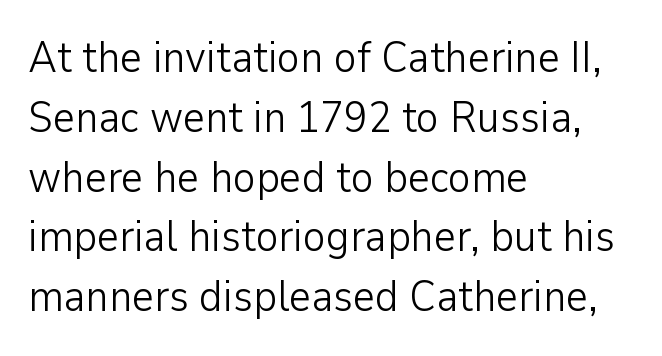
Heft: none added — not bold. The face used here is rendered with its standard letterfit. Observe the absence of serifs on each vertical stroke in this sample. The area under the type is left untouched. Here the designer chose a conventional face with non-uniform glyph widths.
